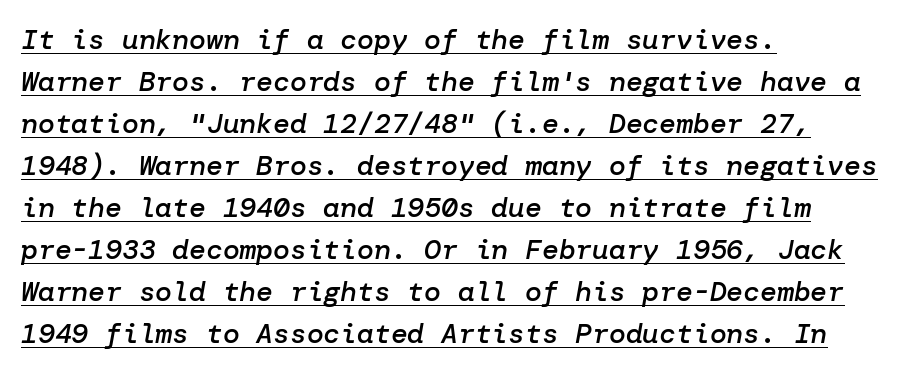
{"italic": "yes", "lean": "right", "slant_degrees": 10, "bold": "semi", "weight": "semibold", "width": "normal", "stroke_contrast": "low", "x_height": "medium", "underline": "yes", "align": "left", "line_spacing": "normal", "line_spacing_ratio": 1.5, "letter_spacing": "normal", "letter_spacing_em": 0.0, "glyph_px": 28}
